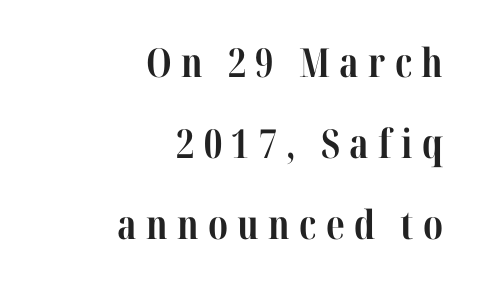
Q: Is the text bold? A: Yes.
Q: Is the text italic (slanted)? A: No, it is upright.
Q: Is the typeface a serif or a sans-serif typeface? A: Serif.
Q: Is the text underlined? A: No.
Q: How is the paragraph aligned? A: Right-aligned.
Q: Is the spacing between letters normal or unusually wide? A: Unusually wide.
Q: Is the spacing between lines tight, normal or loose? A: Loose.
Q: Width (condensed, normal, or wide)? A: Condensed.
Q: Stroke contrast? A: High.
Q: x-height? A: Medium.
Q: Monospaced? A: No.
